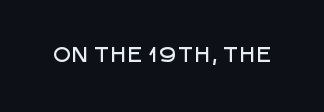
{"italic": "no", "underline": "no", "letter_spacing": "normal", "letter_spacing_em": 0.0, "glyph_px": 21}
